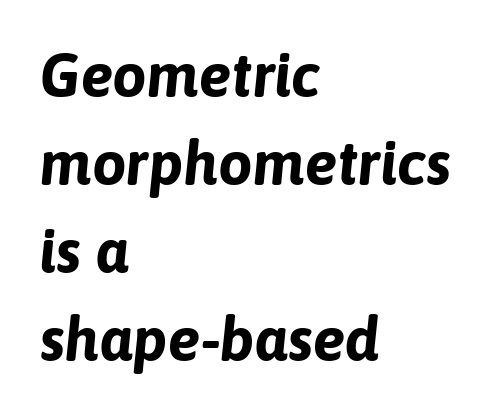
{"italic": "yes", "lean": "right", "slant_degrees": 6, "bold": "yes", "weight": "bold", "width": "normal", "stroke_contrast": "low", "x_height": "medium", "monospaced": "no", "underline": "no", "align": "left", "line_spacing": "normal", "line_spacing_ratio": 1.44, "letter_spacing": "normal", "letter_spacing_em": 0.0, "glyph_px": 61}
